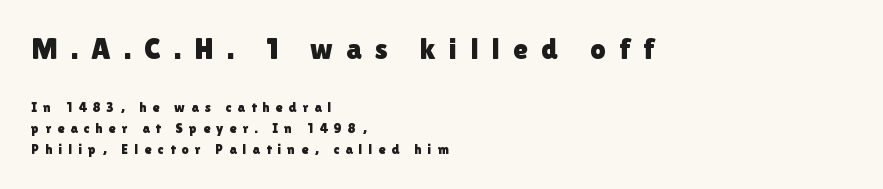
Q: Is the text italic (slanted)? A: No, it is upright.
Q: Is the typeface a serif or a sans-serif typeface? A: Sans-serif.
Q: Is the text underlined? A: No.
Q: How is the paragraph aligned? A: Left-aligned.
Q: Is the spacing between letters normal or unusually wide? A: Unusually wide.
Q: Is the spacing between lines tight, normal or loose? A: Normal.
Q: Which block of text is set in a larger size, the first (top) or the second (bottom)? A: The first (top) one.
Q: Width (condensed, normal, or wide)? A: Normal.
Q: x-height? A: Medium.
Q: Monospaced? A: No.
